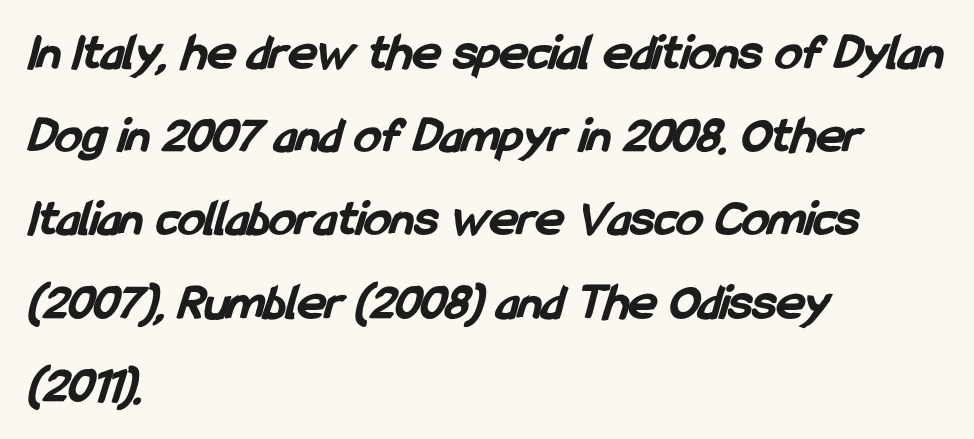
Classification — sans serif. The rag falls on the right side of this text block. Do the characters align in a grid? No, the font is proportional. A full-strength bold gives these letters their thick strokes. Whoever set this chose a conventional vertical rhythm.
